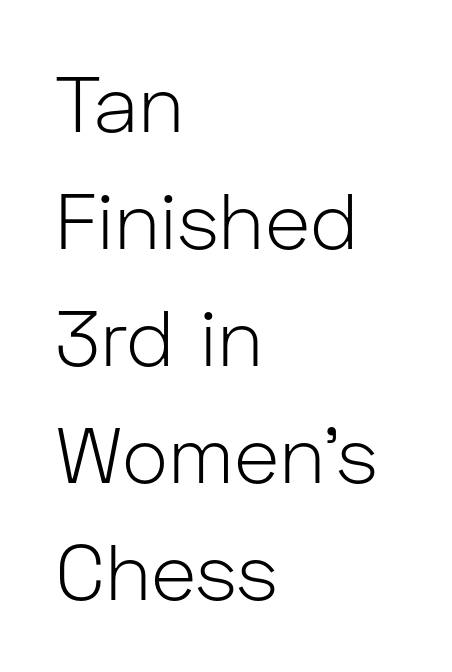
Q: Is the text bold? A: No.
Q: Is the text italic (slanted)? A: No, it is upright.
Q: Is the typeface a serif or a sans-serif typeface? A: Sans-serif.
Q: Is the text underlined? A: No.
Q: How is the paragraph aligned? A: Left-aligned.
Q: Is the spacing between letters normal or unusually wide? A: Normal.
Q: Is the spacing between lines tight, normal or loose? A: Normal.
Q: Width (condensed, normal, or wide)? A: Normal.
Q: Stroke contrast? A: Low.
Q: x-height? A: Medium.
Q: Monospaced? A: No.
